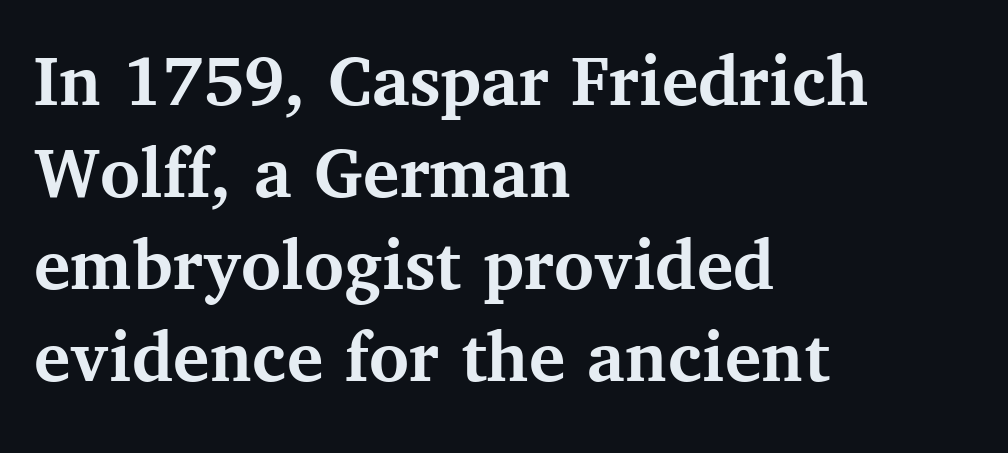
You could not count columns in this text — the font is proportionally spaced. Chunky letters — that's bold for sure. The words here are not underlined. Reading down the block, your eye returns to a fixed left position each line. In terms of letterform style, serifs are clearly present.
